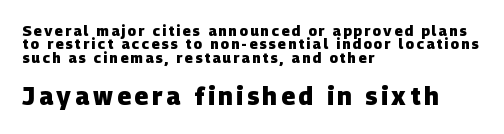
{"bold": "yes", "underline": "no", "align": "left", "line_spacing": "tight", "line_spacing_ratio": 0.95, "larger_block": "second", "size_ratio": 1.71, "glyph_px": 24}
